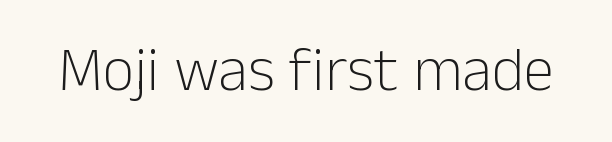
Q: Is the text bold? A: No.
Q: Is the text italic (slanted)? A: No, it is upright.
Q: Is the typeface a serif or a sans-serif typeface? A: Sans-serif.
Q: Is the text underlined? A: No.
Q: Is the spacing between letters normal or unusually wide? A: Normal.
Q: Width (condensed, normal, or wide)? A: Normal.
Q: Stroke contrast? A: Low.
Q: x-height? A: Medium.
Q: Monospaced? A: No.
